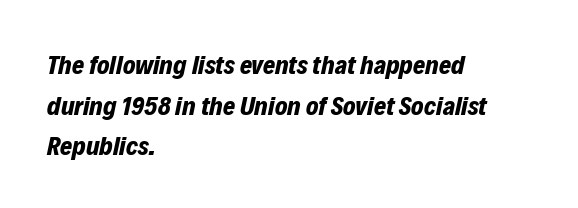
Q: Is the text bold? A: Yes.
Q: Is the text italic (slanted)? A: Yes, it leans right by about 12 degrees.
Q: Is the text underlined? A: No.
Q: How is the paragraph aligned? A: Left-aligned.
Q: Is the spacing between letters normal or unusually wide? A: Normal.
Q: Is the spacing between lines tight, normal or loose? A: Normal.
